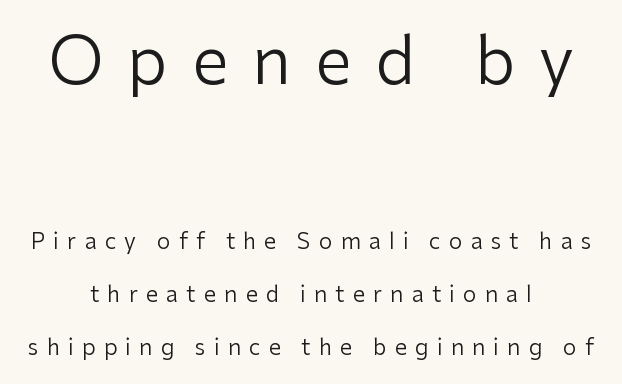
Does the type have serifs? No, each stem ends abruptly. This rendering uses center alignment, leaving both contours irregular but symmetric. The typesetting does not lean heavy: it is not bold. Whoever set this made the first block the dominant, larger element. This sample uses expanded letter spacing, leaving extra air between glyphs.
